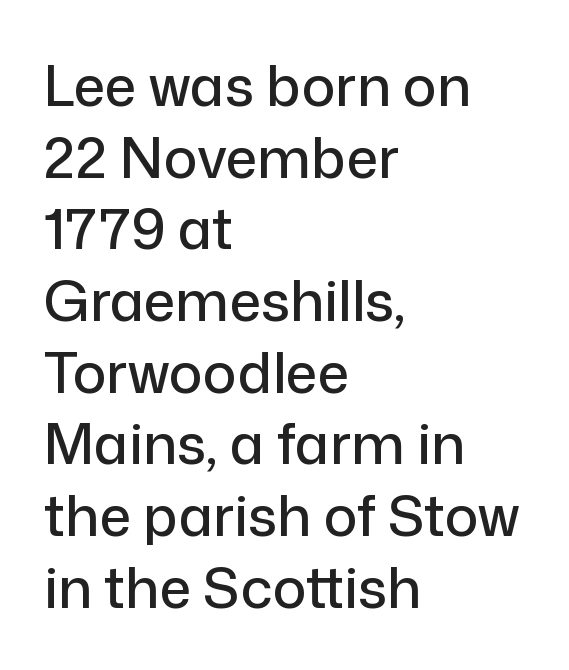
The image shows 56 px sans-serif type, upright; set left-aligned, normal line spacing (1.28x), normal letter spacing, not underlined; low stroke contrast and a medium x-height.
